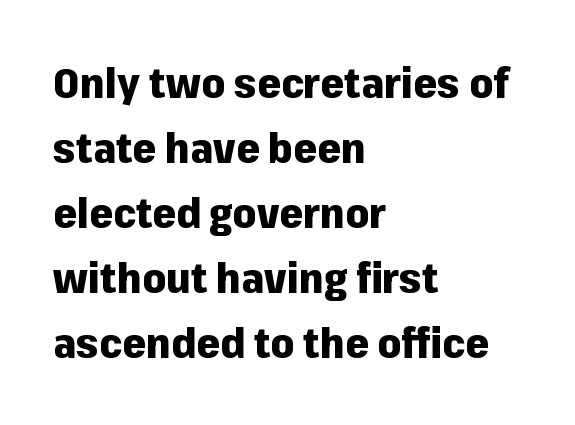
Ascenders rise straight up at ninety degrees. One-word summary of the alignment: left. Words float on clear page, feet unadorned. Each glyph is drawn with heavy, bold strokes. Character widths vary here, with narrow letters taking less room than wide ones. The rendering uses a moderate line-height, typical for paragraphs.
